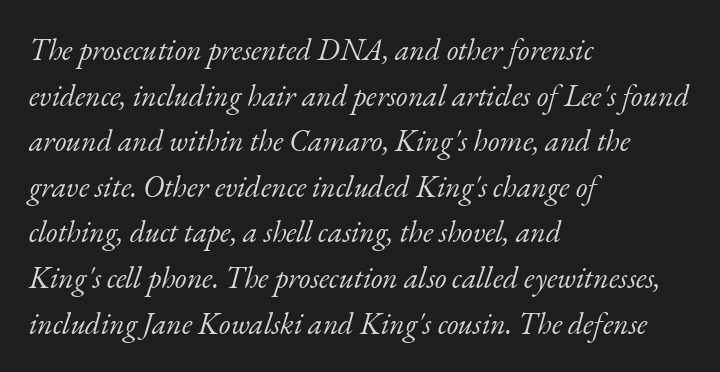
The image shows 30 px light serif type, italic (leaning right); set left-aligned, normal line spacing (1.52x), normal letter spacing, not underlined; low stroke contrast and a small x-height.
